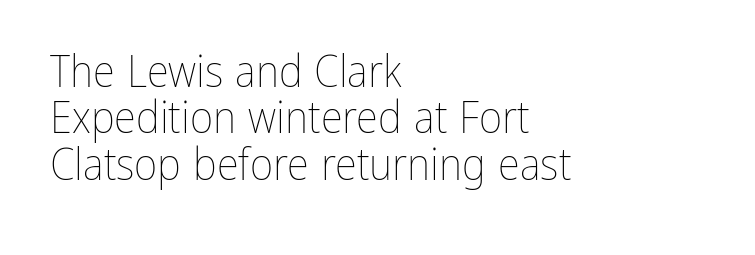
The image shows 45 px thin, condensed type, upright; set left-aligned, tight line spacing (1.03x), normal letter spacing, not underlined; low stroke contrast and a medium x-height.
